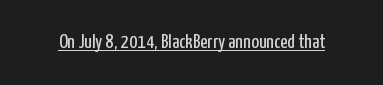
{"italic": "no", "bold": "no", "underline": "yes", "letter_spacing": "normal", "letter_spacing_em": 0.0, "glyph_px": 20}
